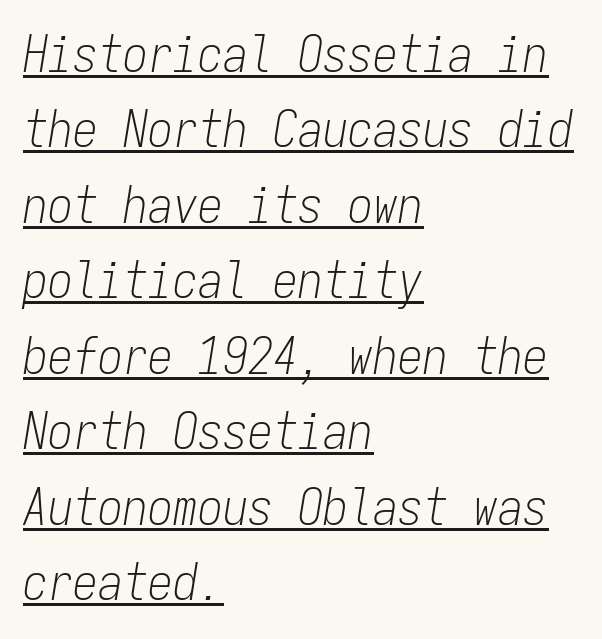
Q: Is the text bold? A: No.
Q: Is the text italic (slanted)? A: Yes, it leans right by about 9 degrees.
Q: Is the text underlined? A: Yes.
Q: How is the paragraph aligned? A: Left-aligned.
Q: Is the spacing between letters normal or unusually wide? A: Normal.
Q: Is the spacing between lines tight, normal or loose? A: Normal.
Q: Width (condensed, normal, or wide)? A: Condensed.
Q: Stroke contrast? A: Low.
Q: x-height? A: Medium.
Q: Monospaced? A: Yes.
